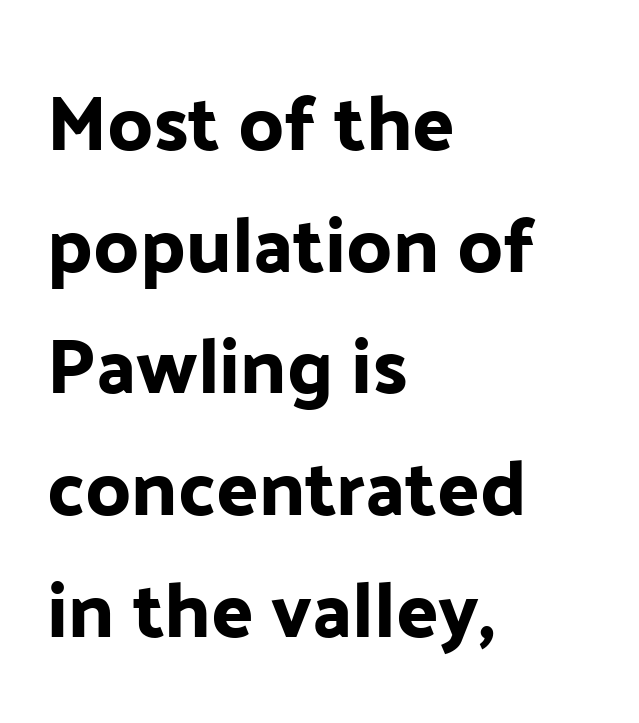
The image shows 78 px sans-serif type, upright; set left-aligned, normal line spacing (1.56x), normal letter spacing, not underlined; low stroke contrast and a medium x-height.
